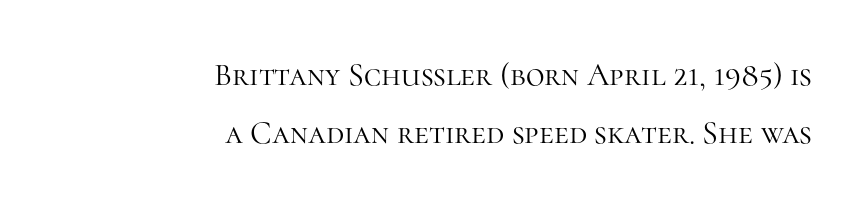
A typesetter would call this zero additional tracking. Type without underlining. Classification — serif. Posture: upright roman. Weight: not bold — regular or lighter.
